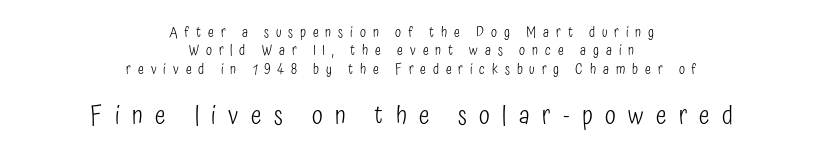
The image shows 25 px text type, upright; set centered, normal line spacing (1.31x), unusually wide letter spacing (+0.49 em), not underlined; the second (bottom) block is 1.79x larger.
